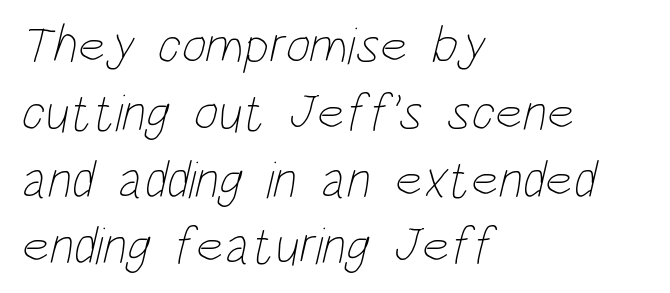
Q: Is the text bold? A: No.
Q: Is the text underlined? A: No.
Q: How is the paragraph aligned? A: Left-aligned.
Q: Is the spacing between letters normal or unusually wide? A: Normal.
Q: Is the spacing between lines tight, normal or loose? A: Normal.
Q: Width (condensed, normal, or wide)? A: Condensed.
Q: Stroke contrast? A: Low.
Q: x-height? A: Large.
Q: Monospaced? A: No.
